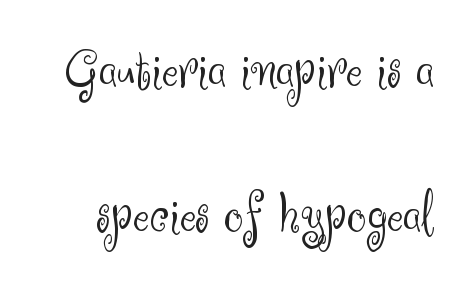
The image shows 61 px light sans-serif type, upright; set loose line spacing (2.38x), normal letter spacing, not underlined; medium stroke contrast and a small x-height.
